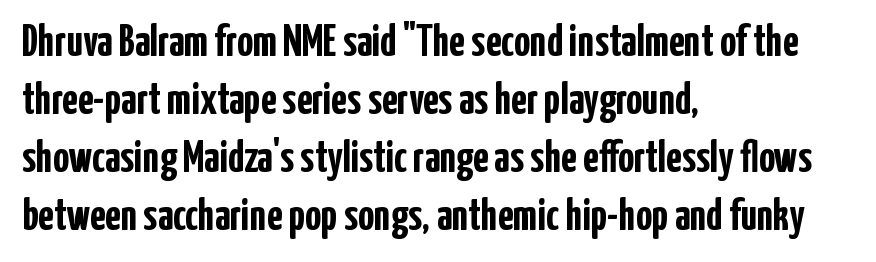
{"serif": "no", "italic": "no", "bold": "yes", "weight": "semibold", "width": "condensed", "stroke_contrast": "low", "x_height": "medium", "monospaced": "no", "underline": "no", "align": "left", "line_spacing": "normal", "line_spacing_ratio": 1.29, "letter_spacing": "normal", "letter_spacing_em": 0.0, "glyph_px": 45}
